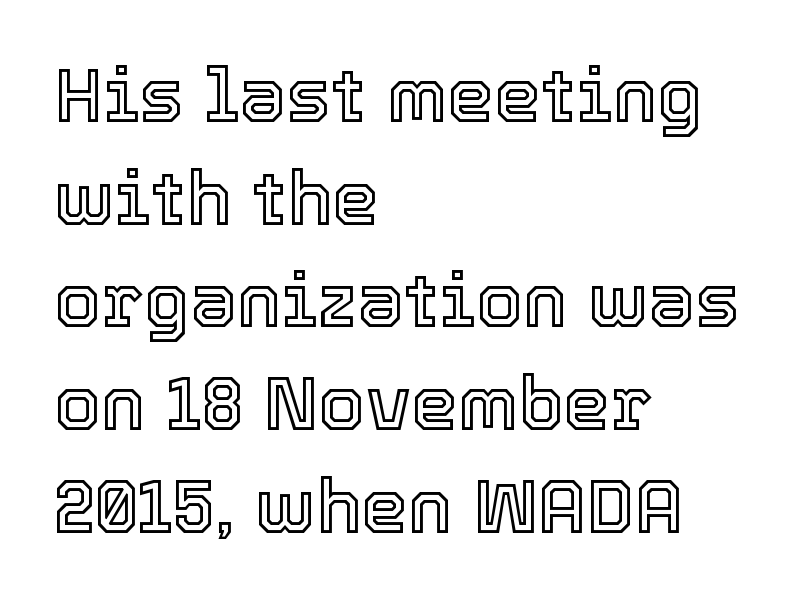
The image shows 75 px text type, upright; set left-aligned, normal line spacing (1.37x), normal letter spacing, not underlined; a medium x-height.
